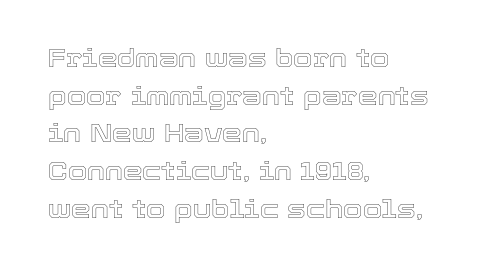
Q: Is the text italic (slanted)? A: No, it is upright.
Q: Is the text underlined? A: No.
Q: How is the paragraph aligned? A: Left-aligned.
Q: Is the spacing between letters normal or unusually wide? A: Normal.
Q: Is the spacing between lines tight, normal or loose? A: Normal.
